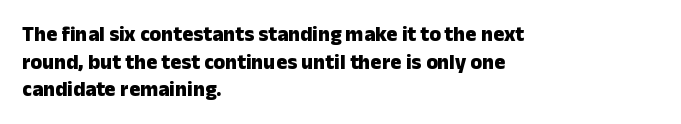
{"italic": "no", "bold": "yes", "underline": "no", "align": "left", "line_spacing": "normal", "line_spacing_ratio": 1.31, "letter_spacing": "normal", "letter_spacing_em": 0.0, "glyph_px": 21}
